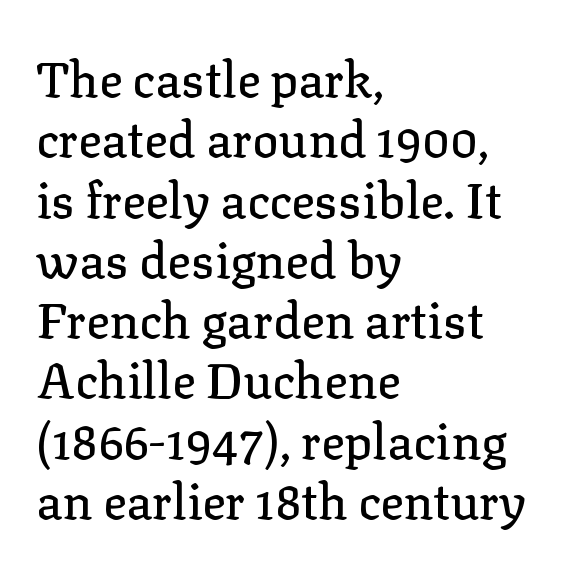
Between one letter and the next there's only the usual sliver of space. The characters display serif detailing at their extremities. A bare baseline throughout the passage. Horizontally, the lines are justified to the leading edge only. Every character sits straight up, as roman type does. Looks like regular typesetting: each glyph gets only the width it needs.
